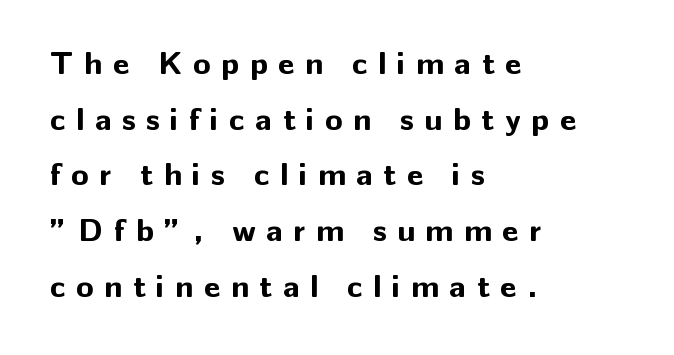
The image shows 32 px bold sans-serif type, upright; set left-aligned, line spacing 1.74x, unusually wide letter spacing (+0.33 em), not underlined; low stroke contrast and a medium x-height.
